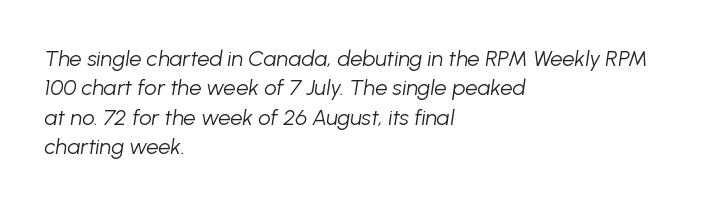
The image shows 22 px text type, italic (leaning right); set left-aligned, normal line spacing (1.34x), normal letter spacing, not underlined.
